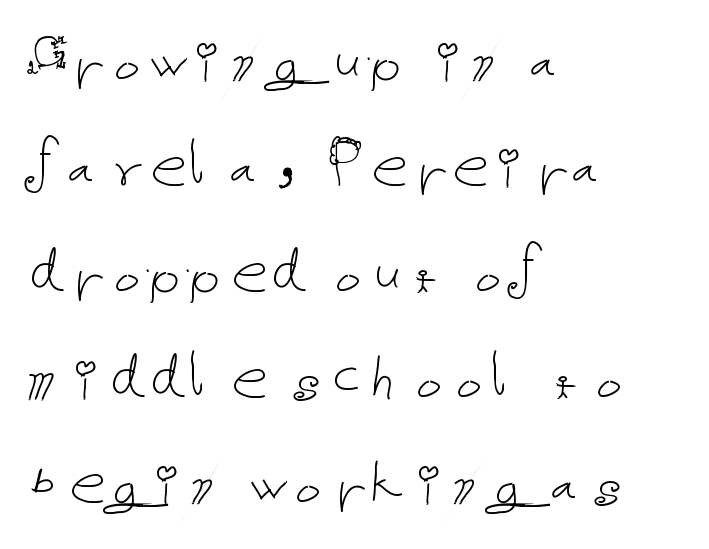
The image shows 72 px thin type, upright; set left-aligned, normal line spacing (1.47x), normal letter spacing, not underlined; low stroke contrast and a medium x-height.
